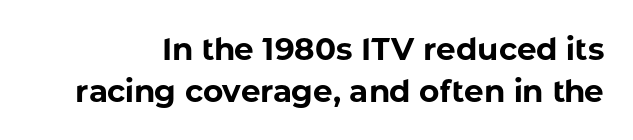
{"serif": "no", "italic": "no", "bold": "yes", "weight": "bold", "width": "normal", "stroke_contrast": "low", "x_height": "medium", "monospaced": "no", "underline": "no", "line_spacing": "normal", "line_spacing_ratio": 1.36, "letter_spacing": "normal", "letter_spacing_em": 0.0, "glyph_px": 31}
